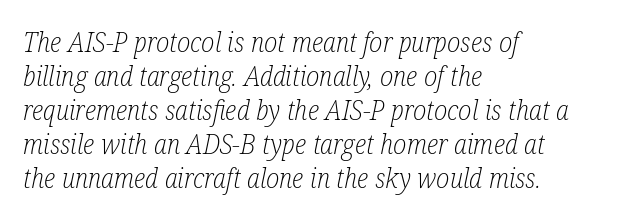
Q: Is the text bold? A: No.
Q: Is the text italic (slanted)? A: Yes, it leans right by about 12 degrees.
Q: Is the text underlined? A: No.
Q: How is the paragraph aligned? A: Left-aligned.
Q: Is the spacing between letters normal or unusually wide? A: Normal.
Q: Is the spacing between lines tight, normal or loose? A: Normal.
